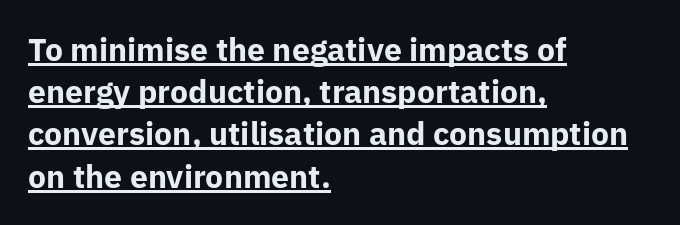
{"serif": "no", "italic": "no", "bold": "yes", "weight": "bold", "width": "normal", "stroke_contrast": "low", "x_height": "medium", "monospaced": "no", "underline": "yes", "align": "left", "line_spacing": "normal", "line_spacing_ratio": 1.32, "letter_spacing": "normal", "letter_spacing_em": 0.0, "glyph_px": 32}
